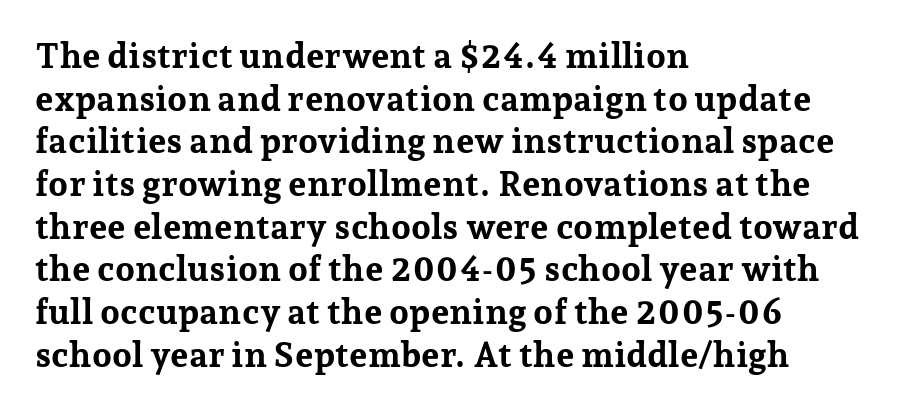
Q: Is the text bold? A: Yes.
Q: Is the text italic (slanted)? A: No, it is upright.
Q: Is the typeface a serif or a sans-serif typeface? A: Serif.
Q: Is the text underlined? A: No.
Q: How is the paragraph aligned? A: Left-aligned.
Q: Is the spacing between letters normal or unusually wide? A: Normal.
Q: Width (condensed, normal, or wide)? A: Normal.
Q: Stroke contrast? A: Low.
Q: x-height? A: Medium.
Q: Monospaced? A: No.
